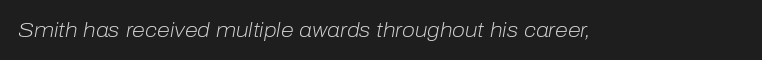
The image shows 21 px text type, italic (leaning right); set normal letter spacing, not underlined.
